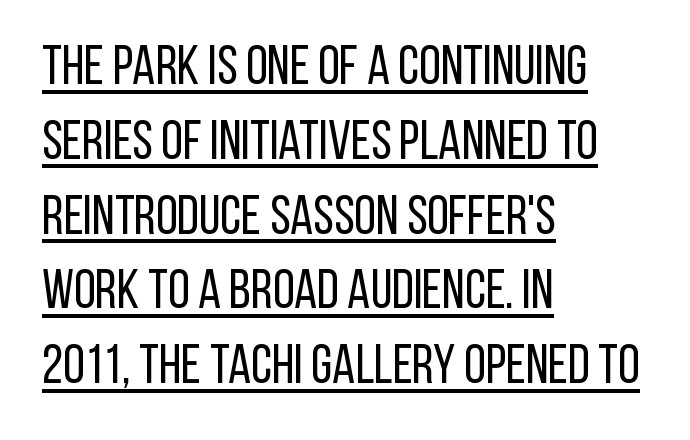
Q: Is the text bold? A: No.
Q: Is the text italic (slanted)? A: No, it is upright.
Q: Is the typeface a serif or a sans-serif typeface? A: Sans-serif.
Q: Is the text underlined? A: Yes.
Q: How is the paragraph aligned? A: Left-aligned.
Q: Is the spacing between letters normal or unusually wide? A: Normal.
Q: Is the spacing between lines tight, normal or loose? A: Normal.
Q: Width (condensed, normal, or wide)? A: Condensed.
Q: Stroke contrast? A: Low.
Q: x-height? A: Large.
Q: Monospaced? A: No.
